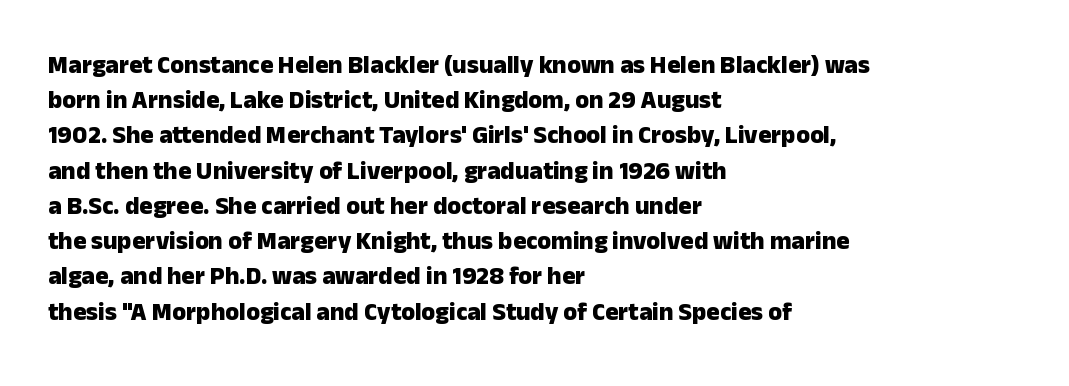
Q: Is the text bold? A: Yes.
Q: Is the text italic (slanted)? A: No, it is upright.
Q: Is the text underlined? A: No.
Q: How is the paragraph aligned? A: Left-aligned.
Q: Is the spacing between letters normal or unusually wide? A: Normal.
Q: Is the spacing between lines tight, normal or loose? A: Normal.
